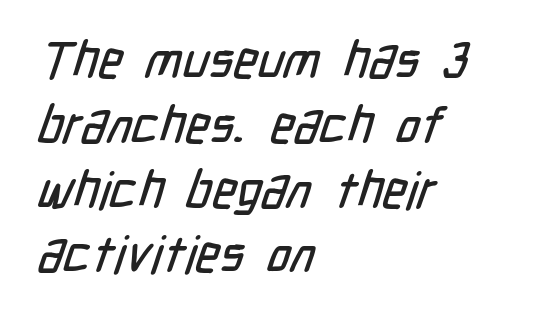
The image shows 51 px condensed sans-serif type; set left-aligned, normal line spacing (1.27x), normal letter spacing, not underlined; low stroke contrast and a medium x-height.
